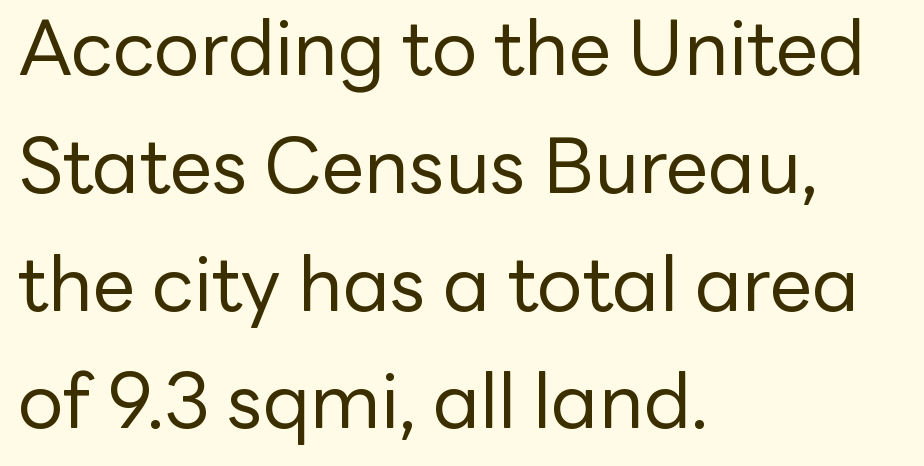
The font's upright variant was chosen for this text. Rule under the text: the space is simply empty. The lines sit at an ordinary, default distance from one another. Spacing verdict: proportional, widths tailored to each character.
